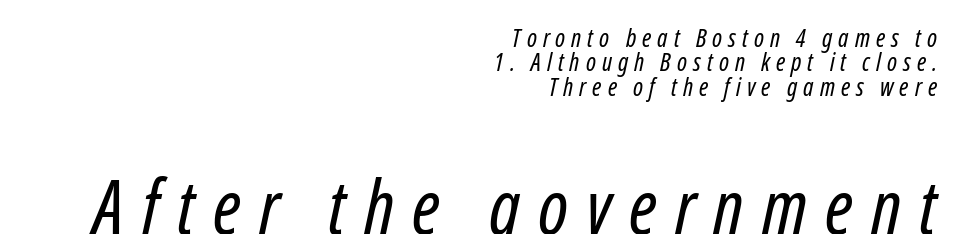
The image shows 75 px regular-weight, condensed sans-serif type; set right-aligned, tight line spacing (0.98x), unusually wide letter spacing (+0.24 em), not underlined; the second (bottom) block is 3.0x larger; low stroke contrast and a medium x-height.
